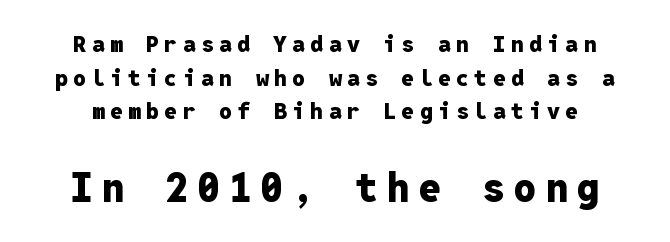
Q: Is the text bold? A: Yes.
Q: Is the text italic (slanted)? A: No, it is upright.
Q: Is the typeface a serif or a sans-serif typeface? A: Sans-serif.
Q: Is the text underlined? A: No.
Q: Is the spacing between letters normal or unusually wide? A: Unusually wide.
Q: Is the spacing between lines tight, normal or loose? A: Normal.
Q: Which block of text is set in a larger size, the first (top) or the second (bottom)? A: The second (bottom) one.
Q: Width (condensed, normal, or wide)? A: Normal.
Q: Stroke contrast? A: Low.
Q: x-height? A: Medium.
Q: Monospaced? A: Yes.
